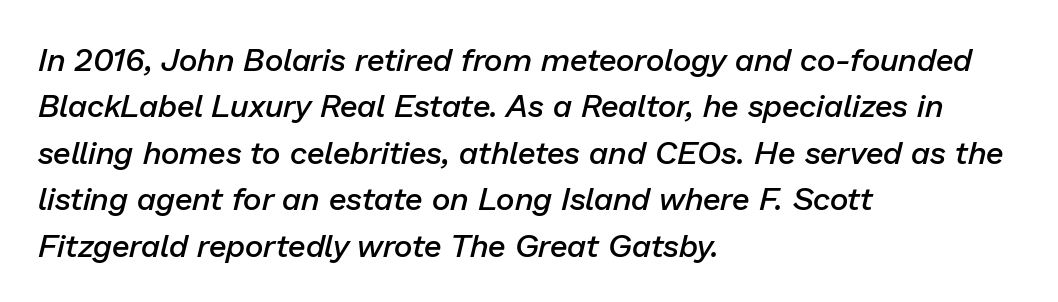
Q: Is the text bold? A: Semi-bold.
Q: Is the text italic (slanted)? A: Yes, it leans right by about 13 degrees.
Q: Is the text underlined? A: No.
Q: How is the paragraph aligned? A: Left-aligned.
Q: Is the spacing between letters normal or unusually wide? A: Normal.
Q: Is the spacing between lines tight, normal or loose? A: Normal.
Q: Width (condensed, normal, or wide)? A: Normal.
Q: Stroke contrast? A: Low.
Q: x-height? A: Medium.
Q: Monospaced? A: No.
